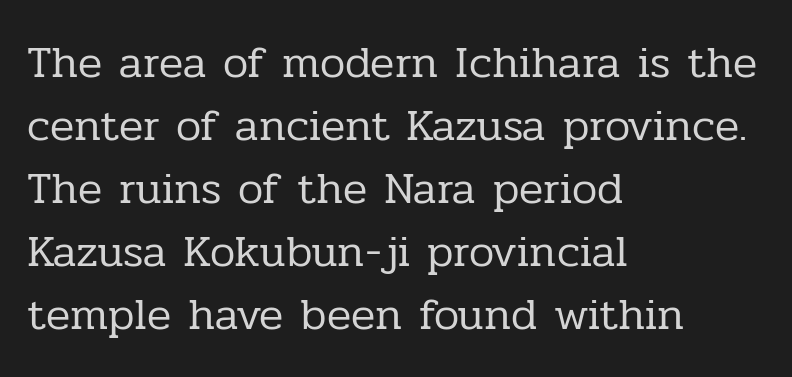
Q: Is the text bold? A: No.
Q: Is the text italic (slanted)? A: No, it is upright.
Q: Is the typeface a serif or a sans-serif typeface? A: Serif.
Q: Is the text underlined? A: No.
Q: How is the paragraph aligned? A: Left-aligned.
Q: Is the spacing between letters normal or unusually wide? A: Normal.
Q: Is the spacing between lines tight, normal or loose? A: Normal.
Q: Width (condensed, normal, or wide)? A: Normal.
Q: Stroke contrast? A: Low.
Q: x-height? A: Medium.
Q: Monospaced? A: No.
